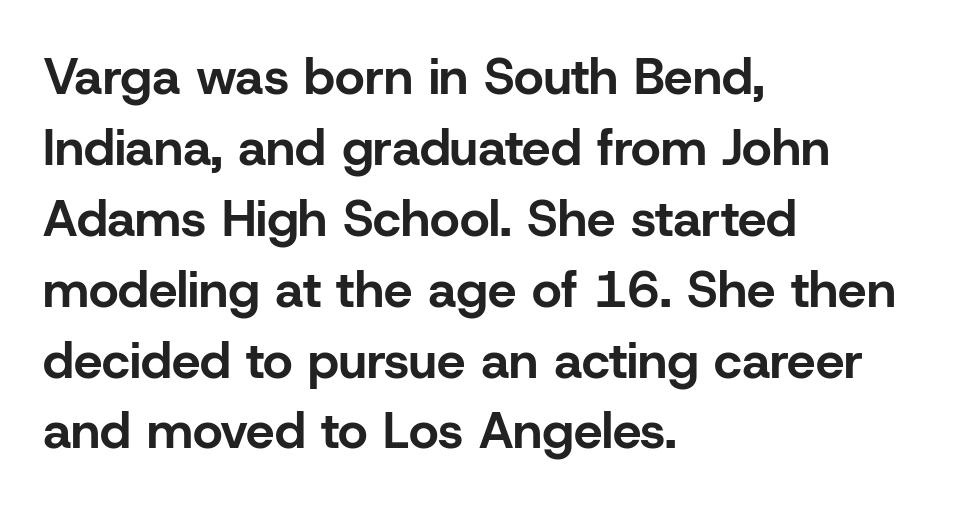
Italic: no, the glyphs are upright roman. Quick note: underline off. This rendering uses left alignment, leaving the right contour irregular. The line-height multiplier appears to be the usual default. The designer went with a sans here, leaving each stem footless.
